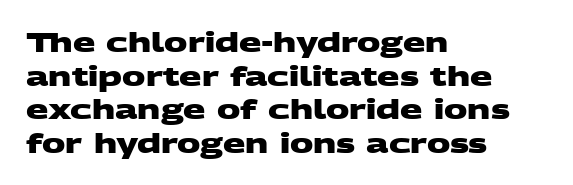
Q: Is the text bold? A: Yes.
Q: Is the text underlined? A: No.
Q: How is the paragraph aligned? A: Left-aligned.
Q: Is the spacing between letters normal or unusually wide? A: Normal.
Q: Is the spacing between lines tight, normal or loose? A: Normal.
